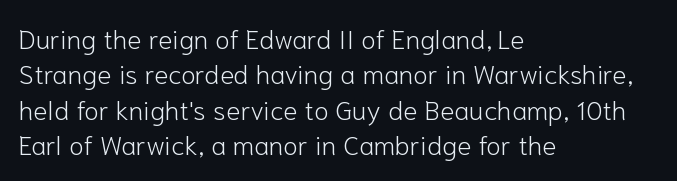
Line beginnings align vertically; line endings do not. The typography opts for an upright posture over an oblique one. Baseline-to-baseline distance is the conventional proportion of letter height. The characters are drawn with everyday or finer stroke widths. Here the glyphs are tracked normally, forming tight word shapes.
